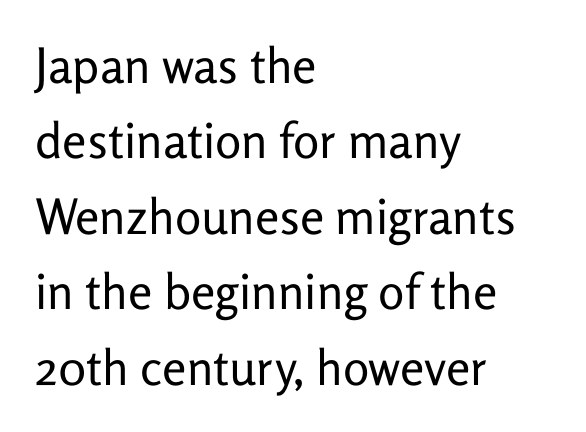
The image shows 49 px regular-weight sans-serif type, upright; set left-aligned, normal line spacing (1.54x), normal letter spacing, not underlined; low stroke contrast and a medium x-height.
